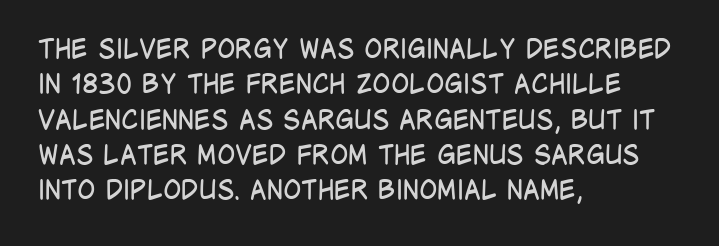
Line beginnings align vertically; line endings do not. The typography opts for an upright posture over an oblique one. Baseline-to-baseline distance is the conventional proportion of letter height. The characters are drawn with everyday or finer stroke widths. Here the glyphs are tracked normally, forming tight word shapes.
